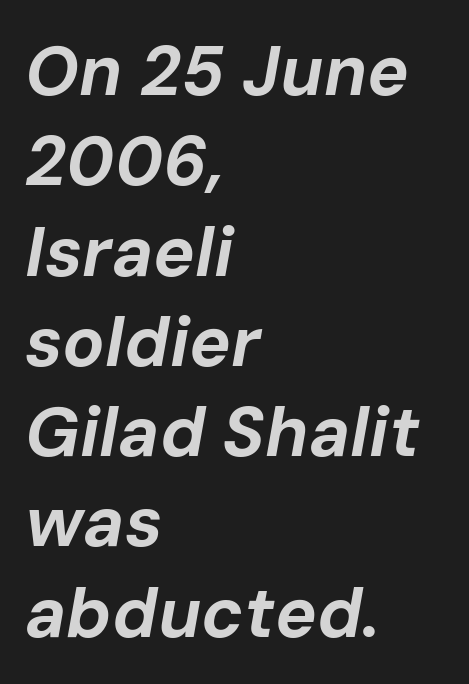
Q: Is the text bold? A: Yes.
Q: Is the text italic (slanted)? A: Yes, it leans right by about 10 degrees.
Q: Is the text underlined? A: No.
Q: How is the paragraph aligned? A: Left-aligned.
Q: Is the spacing between letters normal or unusually wide? A: Normal.
Q: Is the spacing between lines tight, normal or loose? A: Normal.
Q: Width (condensed, normal, or wide)? A: Normal.
Q: Stroke contrast? A: Low.
Q: x-height? A: Medium.
Q: Monospaced? A: No.
